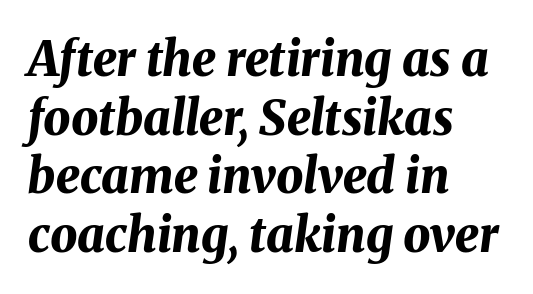
The image shows 48 px bold type, italic (leaning right); set left-aligned, line spacing 1.22x, normal letter spacing, not underlined; medium stroke contrast and a medium x-height.
